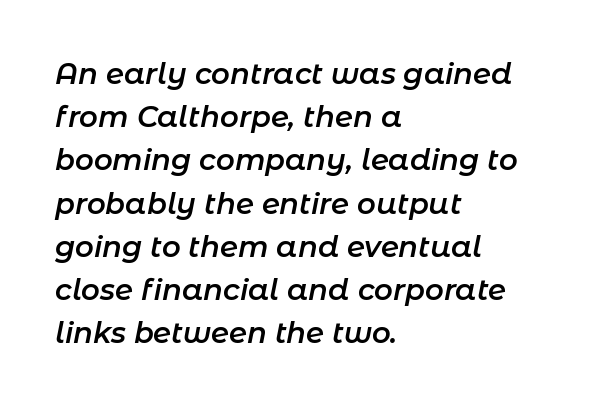
Q: Is the text bold? A: Semi-bold.
Q: Is the text italic (slanted)? A: Yes, it leans right by about 11 degrees.
Q: Is the text underlined? A: No.
Q: How is the paragraph aligned? A: Left-aligned.
Q: Is the spacing between letters normal or unusually wide? A: Normal.
Q: Is the spacing between lines tight, normal or loose? A: Normal.
Q: Width (condensed, normal, or wide)? A: Normal.
Q: Stroke contrast? A: Low.
Q: x-height? A: Medium.
Q: Monospaced? A: No.
